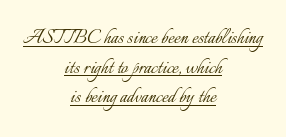
The image shows 24 px text type; set centered, line spacing 1.23x, normal letter spacing, underlined.
